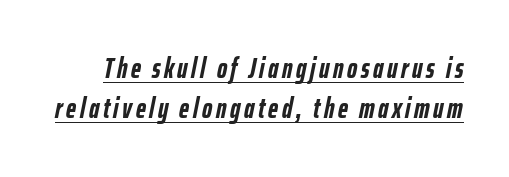
{"italic": "yes", "lean": "right", "slant_degrees": 12, "bold": "yes", "weight": "semibold", "width": "condensed", "stroke_contrast": "low", "x_height": "medium", "monospaced": "no", "underline": "yes", "line_spacing": "normal", "line_spacing_ratio": 1.42, "glyph_px": 28}
